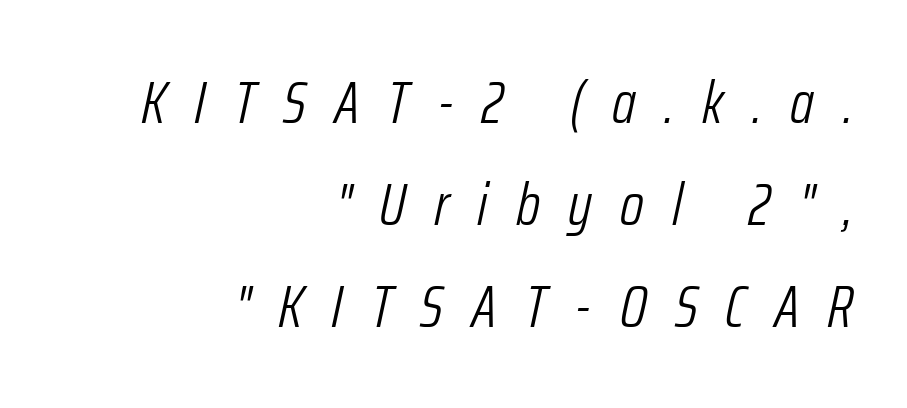
A typesetter would call this heavily tracked-out type. Notice how descenders clear the ascenders below comfortably — that's standard leading. Leftover space on each line is placed entirely before the opening word. No extra ink here — the face is not bold. A bare baseline throughout the passage. Note the varied advance widths — an 'i' is clearly narrower than an 'm'.
